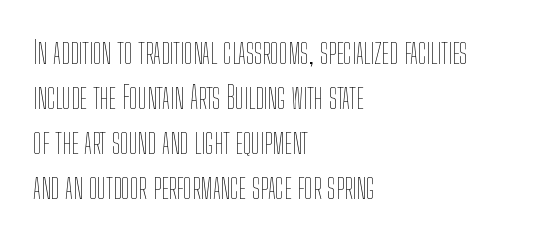
Q: Is the text bold? A: No.
Q: Is the text italic (slanted)? A: No, it is upright.
Q: Is the text underlined? A: No.
Q: How is the paragraph aligned? A: Left-aligned.
Q: Is the spacing between letters normal or unusually wide? A: Normal.
Q: Is the spacing between lines tight, normal or loose? A: Normal.
Q: Width (condensed, normal, or wide)? A: Condensed.
Q: Stroke contrast? A: Low.
Q: x-height? A: Medium.
Q: Monospaced? A: No.
